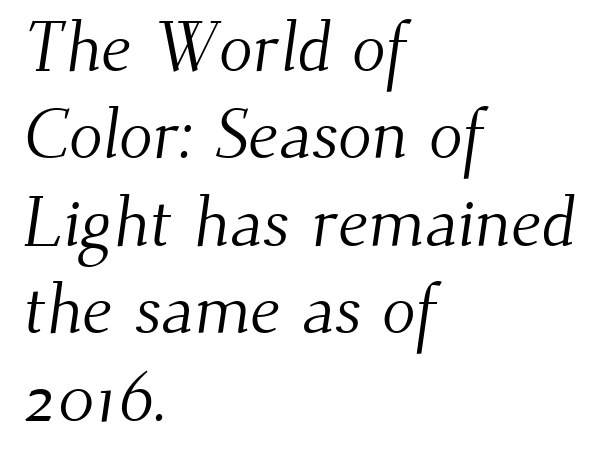
{"serif": "yes", "bold": "no", "weight": "light", "width": "normal", "stroke_contrast": "medium", "x_height": "small", "monospaced": "no", "underline": "no", "align": "left", "line_spacing": "normal", "line_spacing_ratio": 1.25, "letter_spacing": "normal", "letter_spacing_em": 0.0, "glyph_px": 70}
